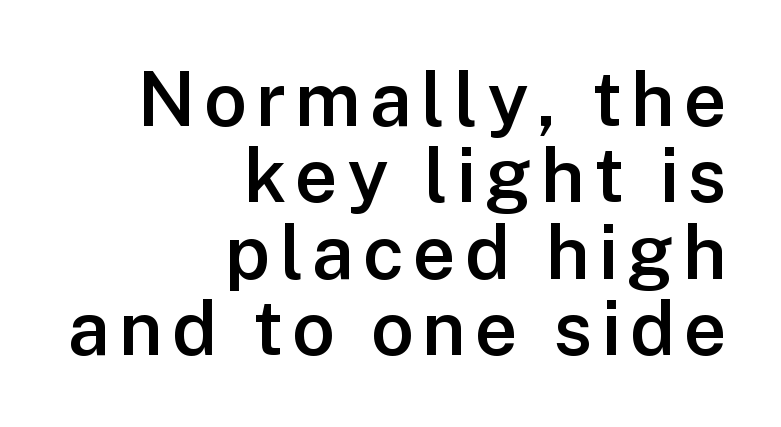
The image shows 75 px semibold sans-serif type, upright; set right-aligned, tight line spacing (1.02x), not underlined; low stroke contrast and a medium x-height.
